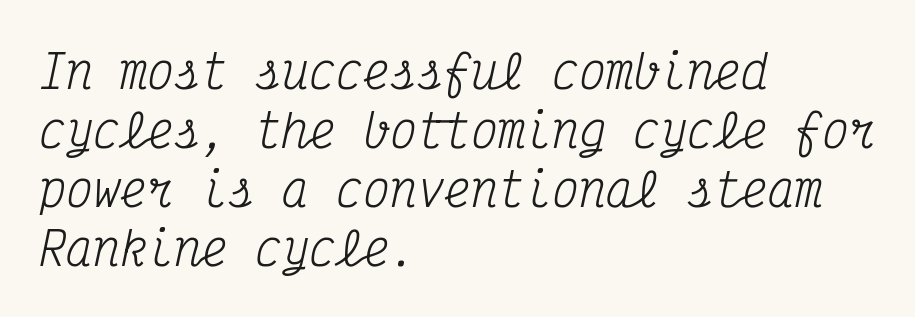
The image shows 45 px regular-weight, condensed serif type, italic (leaning right), monospaced; set left-aligned, normal line spacing (1.31x), normal letter spacing, not underlined; medium stroke contrast and a medium x-height.
